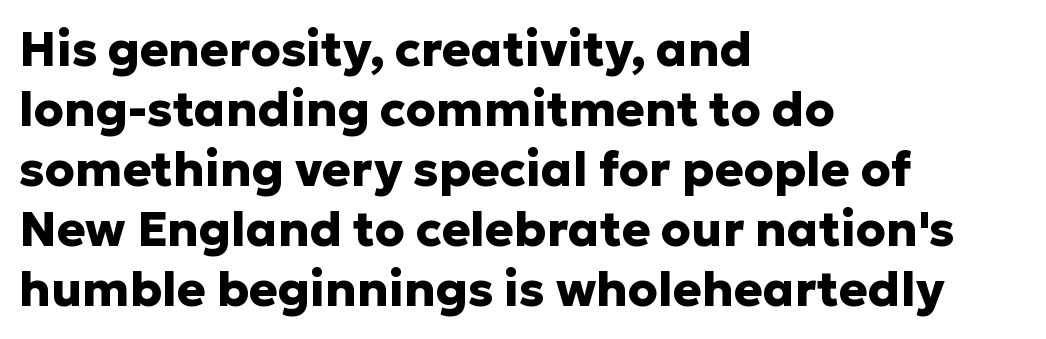
The image shows 48 px heavy sans-serif type, upright; set left-aligned, normal line spacing (1.25x), normal letter spacing, not underlined; low stroke contrast and a medium x-height.
